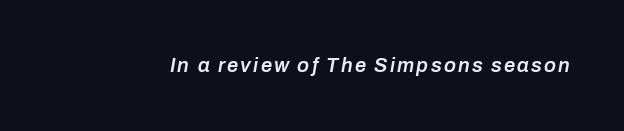
You can tell it's italic because the verticals aren't actually vertical. Beneath every word, the page is bare. These lines carry some extra weight — a demibold, not a full bold.
